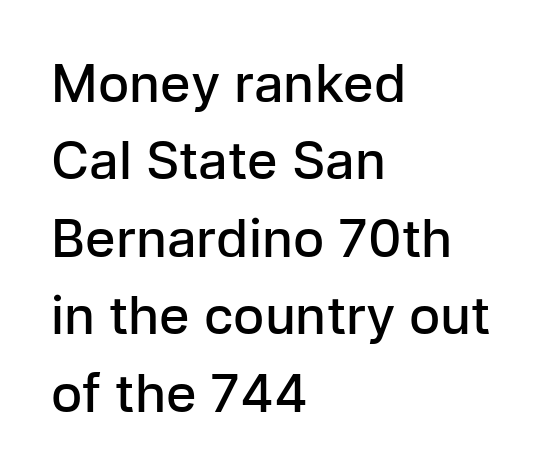
{"serif": "no", "italic": "no", "bold": "semi", "weight": "semibold", "width": "normal", "stroke_contrast": "low", "x_height": "medium", "monospaced": "no", "underline": "no", "align": "left", "line_spacing": "normal", "line_spacing_ratio": 1.49, "letter_spacing": "normal", "letter_spacing_em": 0.0, "glyph_px": 52}
